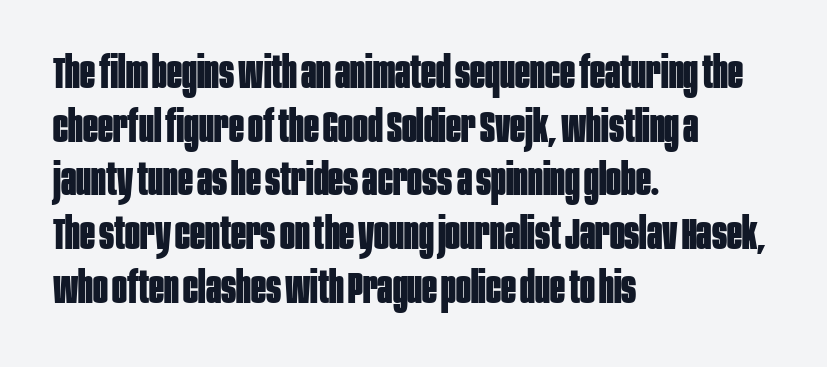
These lines carry a lot of weight — the face is fully bold. Here the designer chose a conventional face with non-uniform glyph widths. I'd call this a sans setting — the letters go barefoot. If you drew a ruler down the left edge, every line would touch it. The space beneath each line is pristine and unruled. Does the lettering tilt? It doesn't — this is upright.
